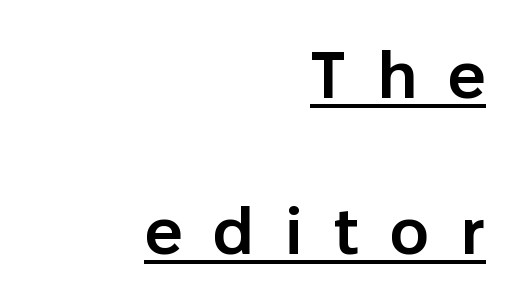
The image shows 66 px semibold sans-serif type, upright; set right-aligned, loose line spacing (2.36x), unusually wide letter spacing (+0.47 em), underlined; low stroke contrast and a medium x-height.
